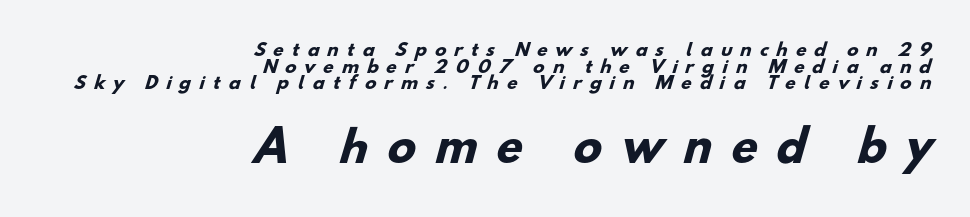
{"serif": "no", "bold": "yes", "weight": "heavy", "width": "normal", "stroke_contrast": "low", "x_height": "small", "monospaced": "no", "underline": "no", "align": "right", "line_spacing": "tight", "line_spacing_ratio": 0.98, "letter_spacing": "wide", "letter_spacing_em": 0.48, "larger_block": "second", "size_ratio": 2.47, "glyph_px": 42}
